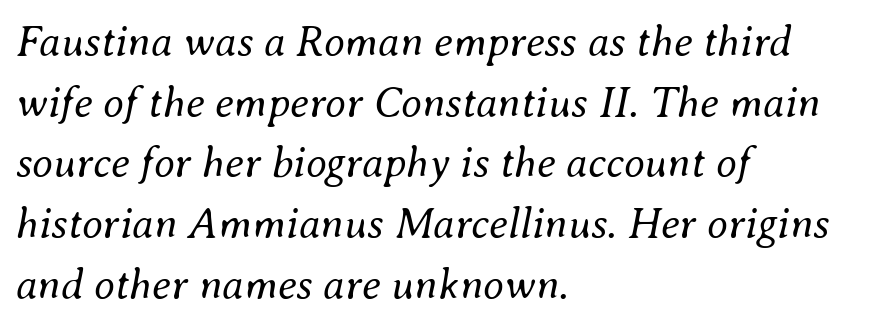
Q: Is the text bold? A: No.
Q: Is the text italic (slanted)? A: Yes, it leans right by about 8 degrees.
Q: Is the text underlined? A: No.
Q: How is the paragraph aligned? A: Left-aligned.
Q: Is the spacing between letters normal or unusually wide? A: Normal.
Q: Is the spacing between lines tight, normal or loose? A: Normal.
Q: Width (condensed, normal, or wide)? A: Normal.
Q: Stroke contrast? A: Medium.
Q: x-height? A: Small.
Q: Monospaced? A: No.
